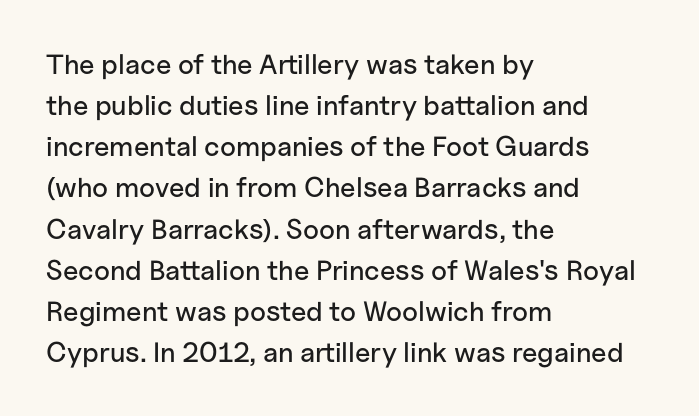
{"serif": "no", "italic": "no", "width": "normal", "stroke_contrast": "low", "x_height": "medium", "monospaced": "no", "underline": "no", "align": "left", "line_spacing": "normal", "line_spacing_ratio": 1.47, "letter_spacing": "normal", "letter_spacing_em": 0.0, "glyph_px": 28}
